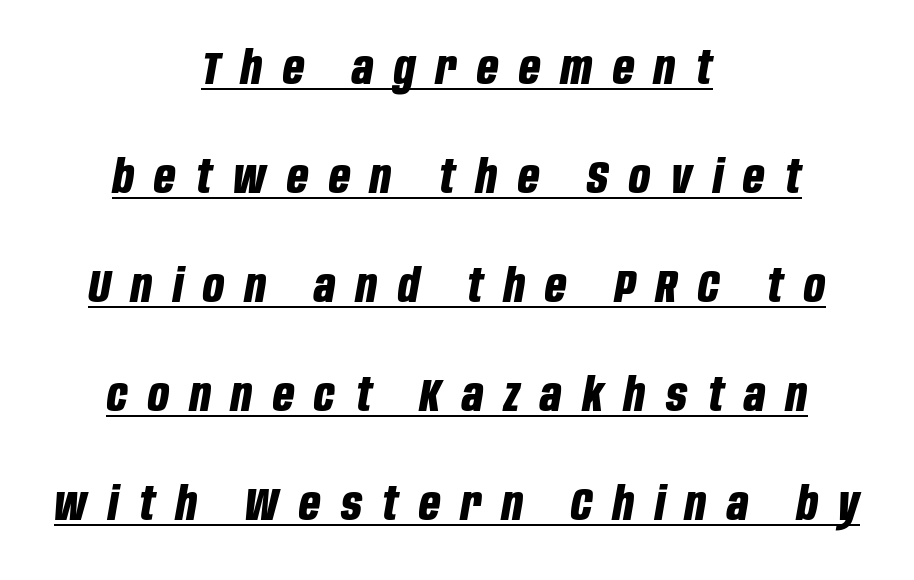
Q: Is the text bold? A: Yes.
Q: Is the text italic (slanted)? A: Yes, it leans right by about 10 degrees.
Q: Is the text underlined? A: Yes.
Q: How is the paragraph aligned? A: Centered.
Q: Is the spacing between letters normal or unusually wide? A: Unusually wide.
Q: Is the spacing between lines tight, normal or loose? A: Loose.
Q: Width (condensed, normal, or wide)? A: Condensed.
Q: Stroke contrast? A: Low.
Q: x-height? A: Large.
Q: Monospaced? A: No.
